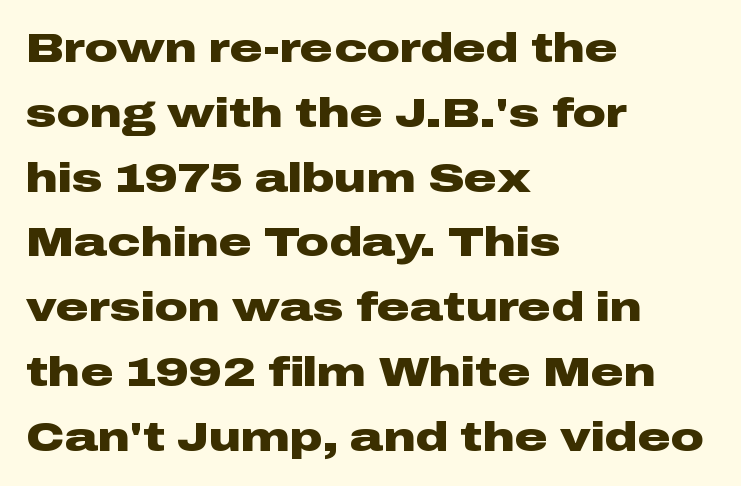
The image shows 41 px heavy, wide sans-serif type, upright; set left-aligned, normal line spacing (1.58x), normal letter spacing, not underlined; low stroke contrast and a medium x-height.
